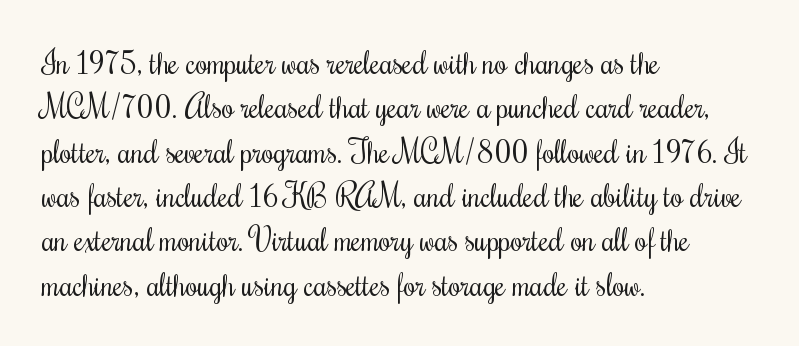
Q: Is the text bold? A: No.
Q: Is the text italic (slanted)? A: Yes.
Q: Is the text underlined? A: No.
Q: How is the paragraph aligned? A: Left-aligned.
Q: Is the spacing between letters normal or unusually wide? A: Normal.
Q: Is the spacing between lines tight, normal or loose? A: Normal.
Q: Width (condensed, normal, or wide)? A: Condensed.
Q: Stroke contrast? A: Medium.
Q: x-height? A: Small.
Q: Monospaced? A: No.
